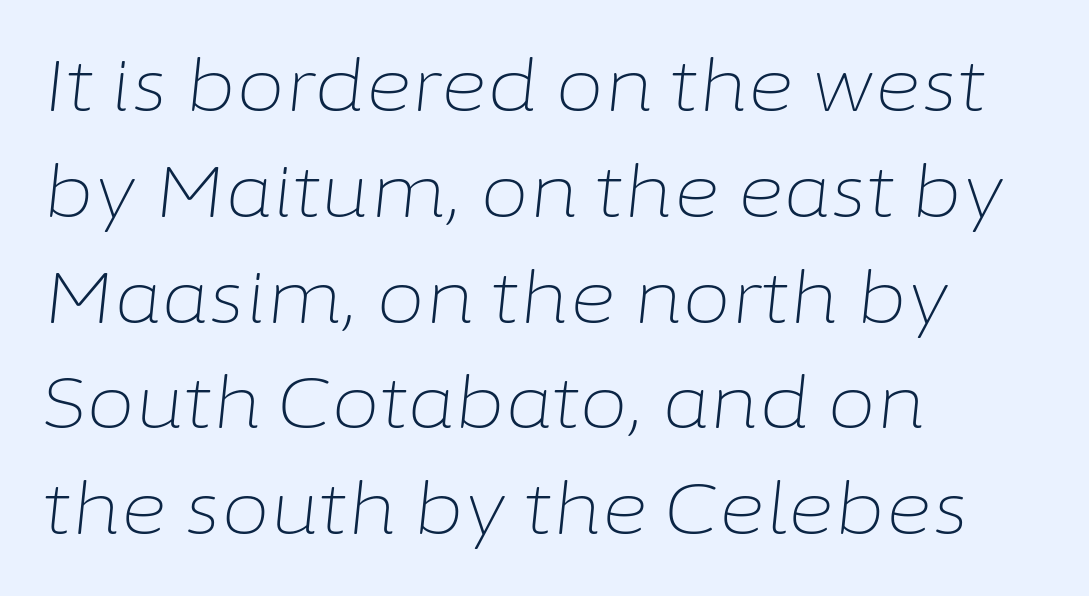
You could not count columns in this text — the font is proportionally spaced. Line beginnings align vertically; line endings do not. The strokes carry an ordinary text weight at most. These lines sit exactly where default settings would place them.
